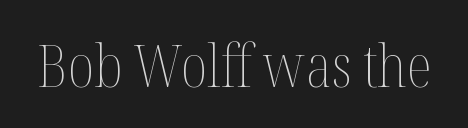
{"italic": "no", "bold": "no", "weight": "thin", "width": "condensed", "stroke_contrast": "medium", "x_height": "medium", "monospaced": "no", "underline": "no", "letter_spacing": "normal", "letter_spacing_em": 0.0, "glyph_px": 59}
